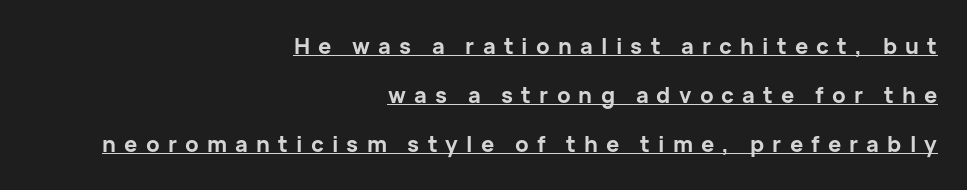
{"italic": "no", "bold": "yes", "underline": "yes", "align": "right", "line_spacing": "loose", "line_spacing_ratio": 2.23, "letter_spacing": "wide", "letter_spacing_em": 0.37, "glyph_px": 22}
